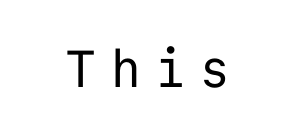
Q: Is the text bold? A: No.
Q: Is the text italic (slanted)? A: No, it is upright.
Q: Is the typeface a serif or a sans-serif typeface? A: Sans-serif.
Q: Is the text underlined? A: No.
Q: Is the spacing between letters normal or unusually wide? A: Unusually wide.
Q: Width (condensed, normal, or wide)? A: Normal.
Q: Stroke contrast? A: Low.
Q: x-height? A: Medium.
Q: Monospaced? A: Yes.
